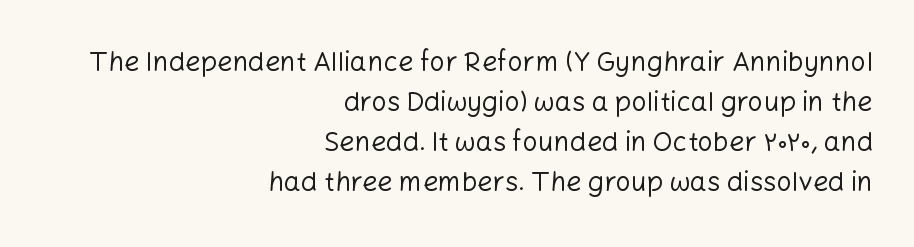
{"italic": "no", "bold": "no", "underline": "no", "align": "right", "line_spacing": "normal", "line_spacing_ratio": 1.48, "letter_spacing": "normal", "letter_spacing_em": 0.0, "glyph_px": 27}
